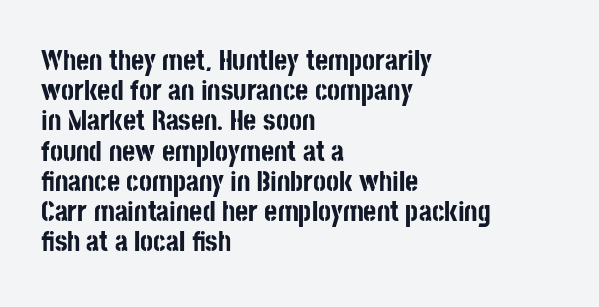
Q: Is the text bold? A: Yes.
Q: Is the text italic (slanted)? A: No, it is upright.
Q: Is the typeface a serif or a sans-serif typeface? A: Sans-serif.
Q: Is the text underlined? A: No.
Q: How is the paragraph aligned? A: Left-aligned.
Q: Is the spacing between letters normal or unusually wide? A: Normal.
Q: Is the spacing between lines tight, normal or loose? A: Tight.
Q: Width (condensed, normal, or wide)? A: Condensed.
Q: Stroke contrast? A: Low.
Q: x-height? A: Large.
Q: Monospaced? A: No.
